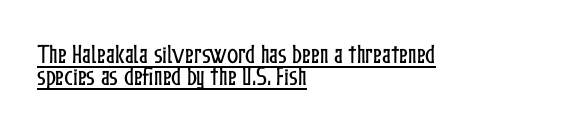
Tightly led — the rows are bunched. The lettering is marked with a stroke running underneath it. Is the block centered? No — it sits flush against the left margin. Spacing between characters is what you'd get straight out of the box.
